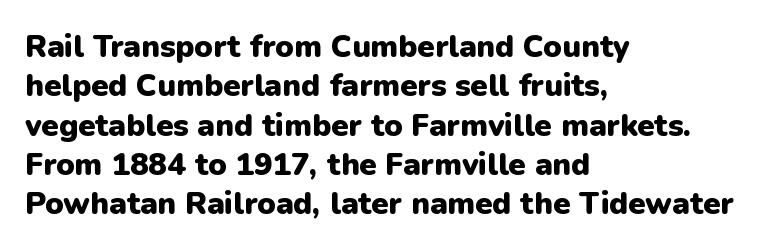
Characters remain perfectly vertical along every line. What stands out about the letter spacing? Nothing — it is the standard amount. Leftover space on each line is placed entirely after the last word. The string is rendered with underlining switched off. Typographically, this falls in the sans-serif category. The rows are spaced the way most documents space them.
